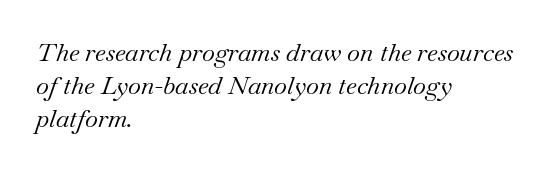
Caption: standard tracking, unaltered. The text block is weighted toward the left margin, trailing off unevenly rightward. The weight tops out at a normal text grade. The text carries the slant typical of an italic or oblique font.
